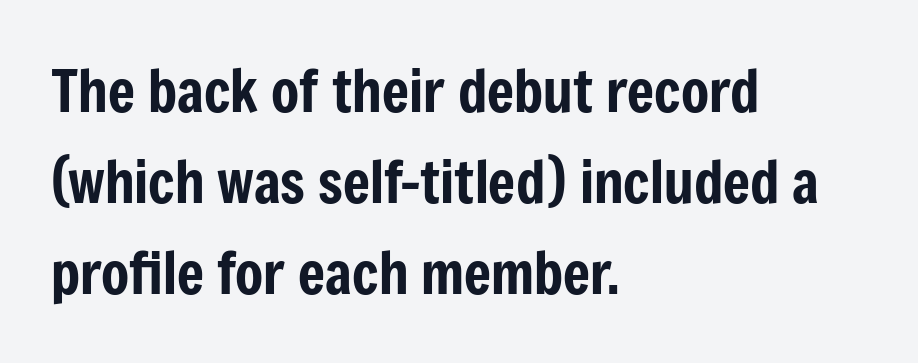
Q: Is the text italic (slanted)? A: No, it is upright.
Q: Is the typeface a serif or a sans-serif typeface? A: Sans-serif.
Q: Is the text underlined? A: No.
Q: How is the paragraph aligned? A: Left-aligned.
Q: Is the spacing between letters normal or unusually wide? A: Normal.
Q: Is the spacing between lines tight, normal or loose? A: Normal.
Q: Width (condensed, normal, or wide)? A: Condensed.
Q: Stroke contrast? A: Low.
Q: x-height? A: Medium.
Q: Monospaced? A: No.
